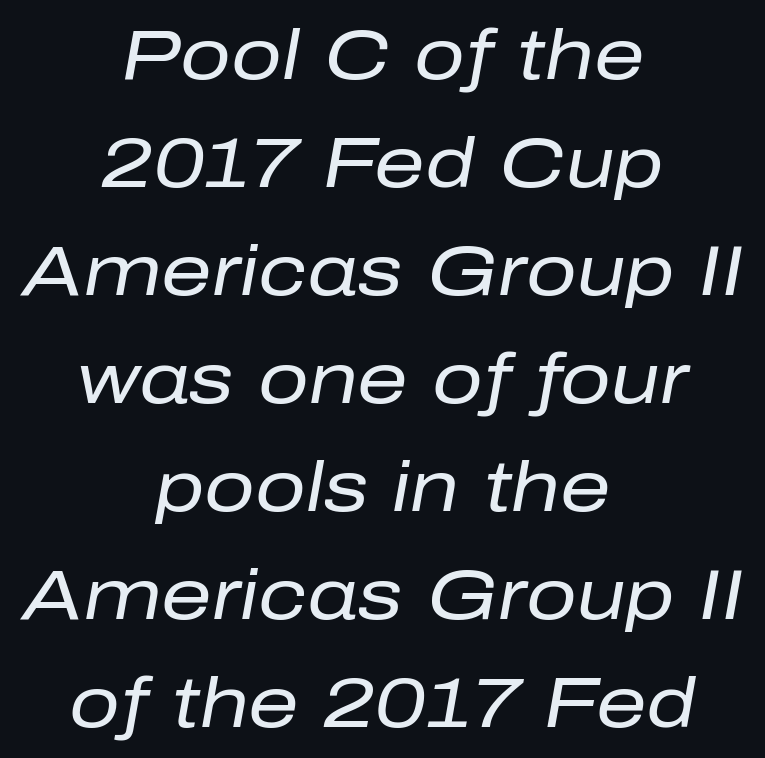
Q: Is the text bold? A: No.
Q: Is the text italic (slanted)? A: Yes, it leans right by about 10 degrees.
Q: Is the text underlined? A: No.
Q: How is the paragraph aligned? A: Centered.
Q: Is the spacing between letters normal or unusually wide? A: Normal.
Q: Is the spacing between lines tight, normal or loose? A: Normal.
Q: Width (condensed, normal, or wide)? A: Normal.
Q: Stroke contrast? A: Low.
Q: x-height? A: Medium.
Q: Monospaced? A: No.
